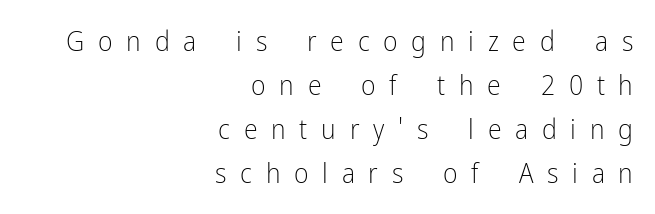
The font family rendered here belongs to the sans-serif group. A typesetter would call this proportional, since set widths differ per character. The typography opts for an upright posture over an oblique one. The lines in this sample share a right terminus and differ only in where they begin.
